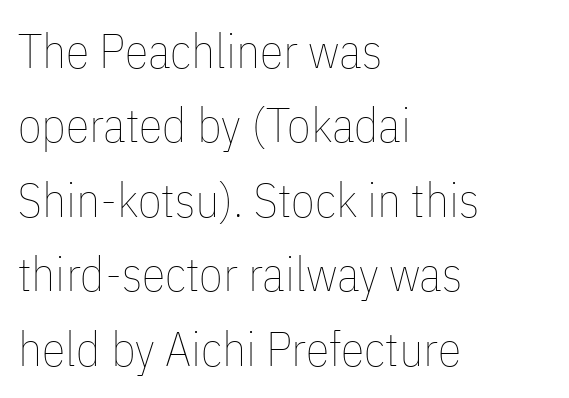
{"italic": "no", "bold": "no", "weight": "thin", "width": "condensed", "stroke_contrast": "low", "x_height": "medium", "monospaced": "no", "underline": "no", "align": "left", "line_spacing": "normal", "line_spacing_ratio": 1.55, "letter_spacing": "normal", "letter_spacing_em": 0.0, "glyph_px": 48}
